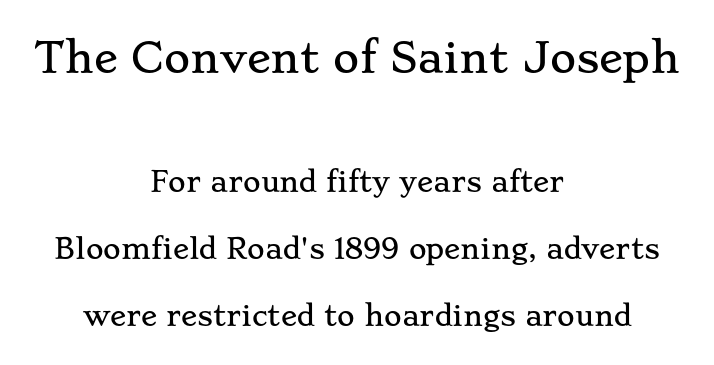
Q: Is the text italic (slanted)? A: No, it is upright.
Q: Is the typeface a serif or a sans-serif typeface? A: Serif.
Q: Is the text underlined? A: No.
Q: How is the paragraph aligned? A: Centered.
Q: Is the spacing between letters normal or unusually wide? A: Normal.
Q: Is the spacing between lines tight, normal or loose? A: Loose.
Q: Which block of text is set in a larger size, the first (top) or the second (bottom)? A: The first (top) one.
Q: Width (condensed, normal, or wide)? A: Wide.
Q: Stroke contrast? A: Low.
Q: x-height? A: Small.
Q: Monospaced? A: No.
